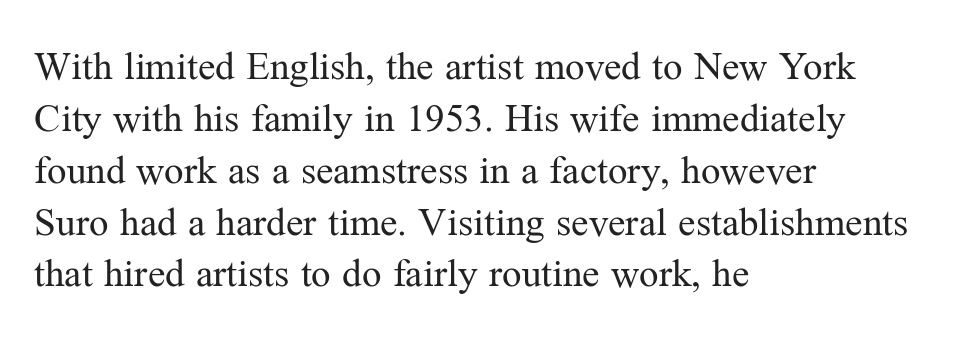
The image shows 39 px regular-weight serif type, upright; set left-aligned, normal line spacing (1.33x), normal letter spacing, not underlined; medium stroke contrast and a medium x-height.
